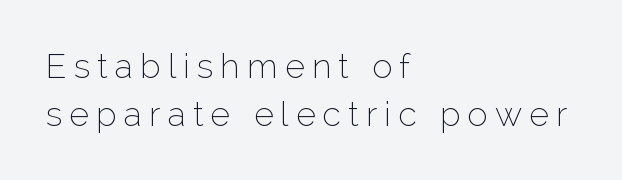
The image shows 34 px thin sans-serif type, upright; set left-aligned, normal line spacing (1.4x), unusually wide letter spacing (+0.21 em), not underlined; low stroke contrast and a medium x-height.
